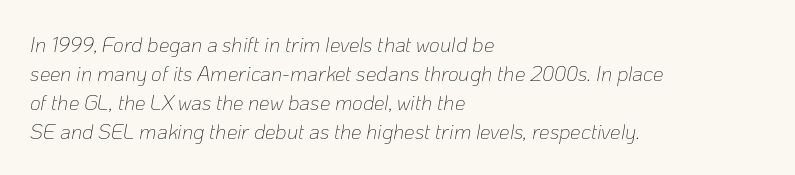
Q: Is the text bold? A: No.
Q: Is the text italic (slanted)? A: Yes, it leans right by about 10 degrees.
Q: Is the text underlined? A: No.
Q: How is the paragraph aligned? A: Left-aligned.
Q: Is the spacing between letters normal or unusually wide? A: Normal.
Q: Is the spacing between lines tight, normal or loose? A: Normal.
